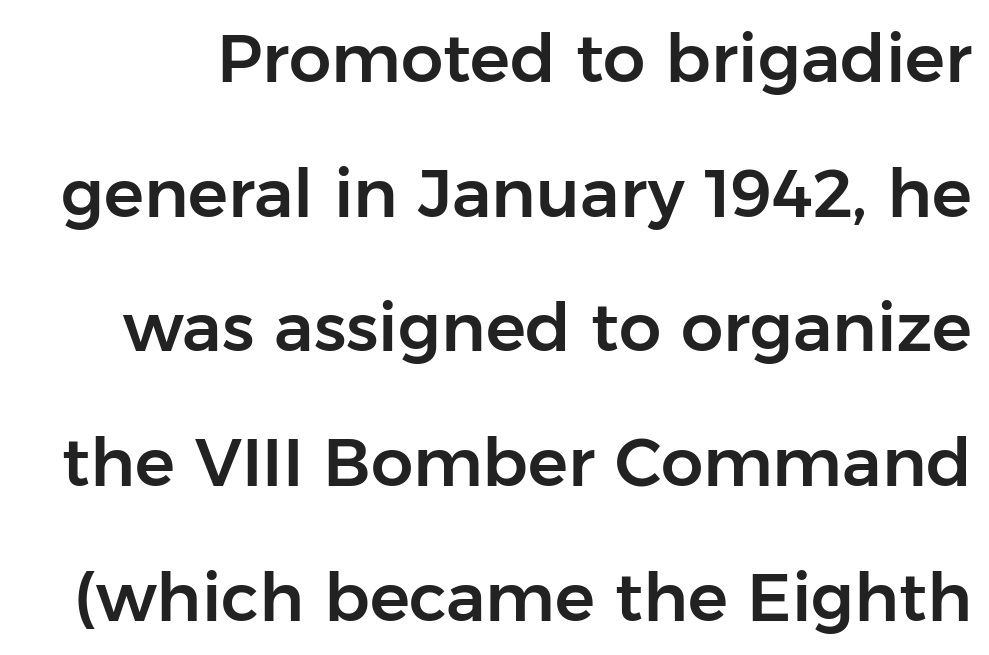
The image shows 67 px sans-serif type, upright; set loose line spacing (2.01x), normal letter spacing, not underlined; low stroke contrast and a medium x-height.
